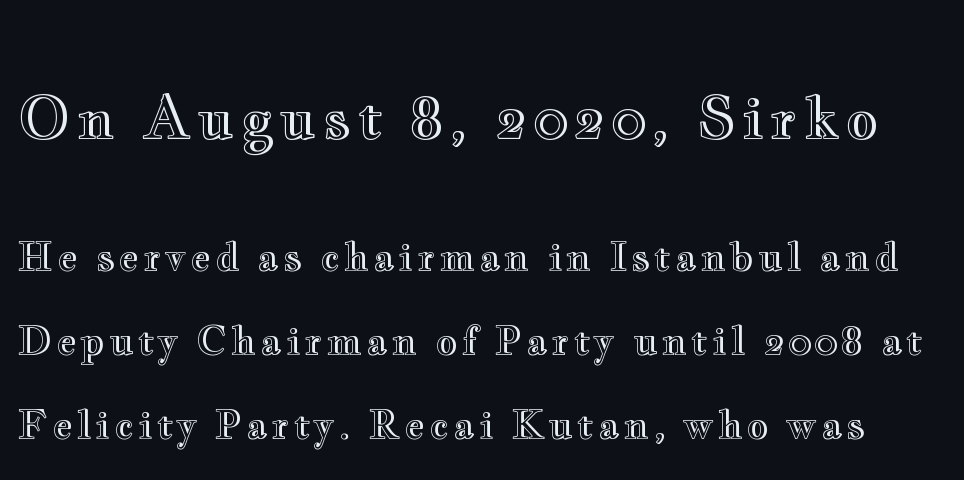
Every stem runs plumb, perpendicular to the baseline. Airy leading. The letters in the upper block stand taller than those in the block below. Note the varied advance widths — an 'i' is clearly narrower than an 'm'.
